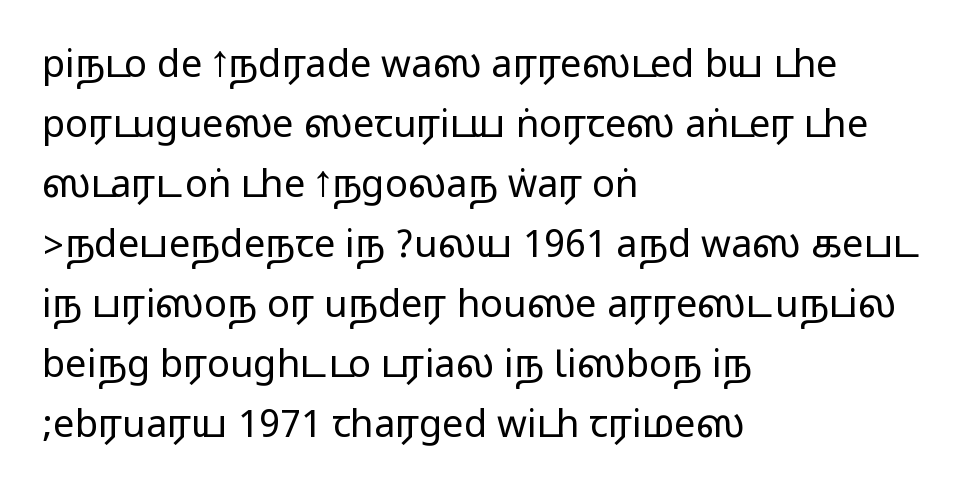
{"serif": "no", "italic": "no", "width": "wide", "stroke_contrast": "medium", "monospaced": "no", "underline": "no", "align": "left", "line_spacing": "normal", "line_spacing_ratio": 1.58, "letter_spacing": "normal", "letter_spacing_em": 0.0, "glyph_px": 38}
